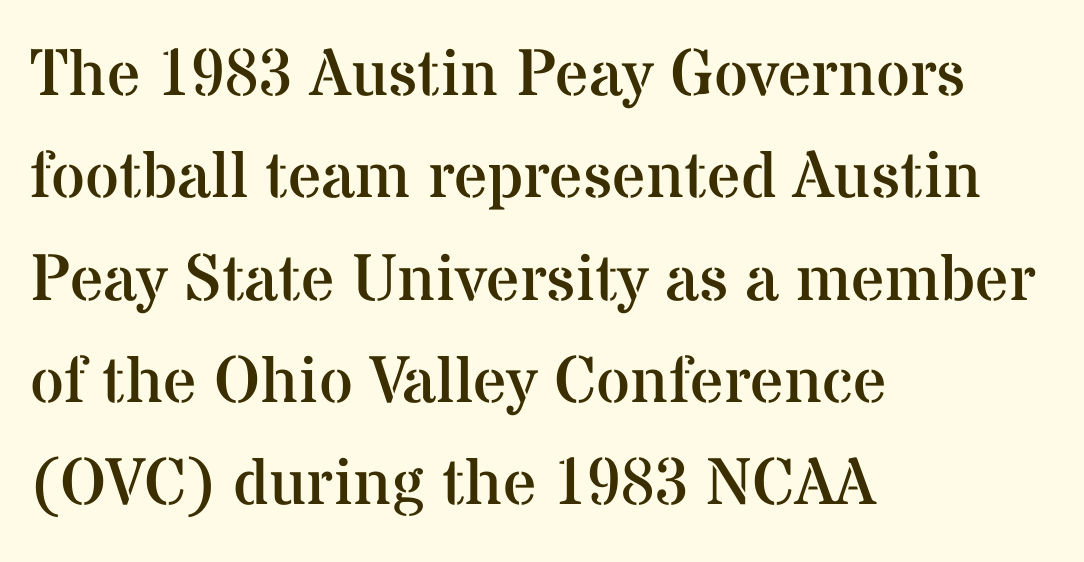
{"serif": "yes", "italic": "no", "bold": "no", "weight": "regular", "width": "normal", "stroke_contrast": "medium", "x_height": "medium", "monospaced": "no", "underline": "no", "align": "left", "line_spacing": "normal", "line_spacing_ratio": 1.55, "letter_spacing": "normal", "letter_spacing_em": 0.0, "glyph_px": 66}
